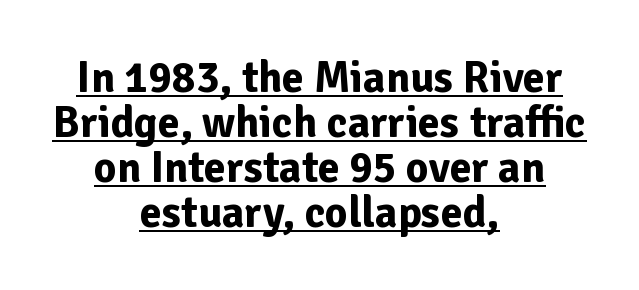
The image shows 44 px bold sans-serif type, upright; set centered, tight line spacing (1.02x), normal letter spacing, underlined; low stroke contrast and a medium x-height.
